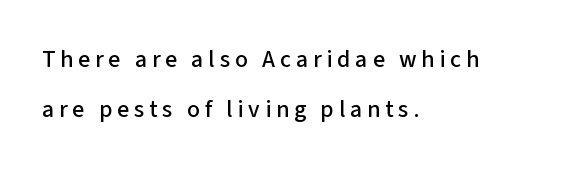
{"italic": "no", "underline": "no", "align": "left", "line_spacing": "loose", "line_spacing_ratio": 2.08, "letter_spacing": "wide", "letter_spacing_em": 0.2, "glyph_px": 24}
